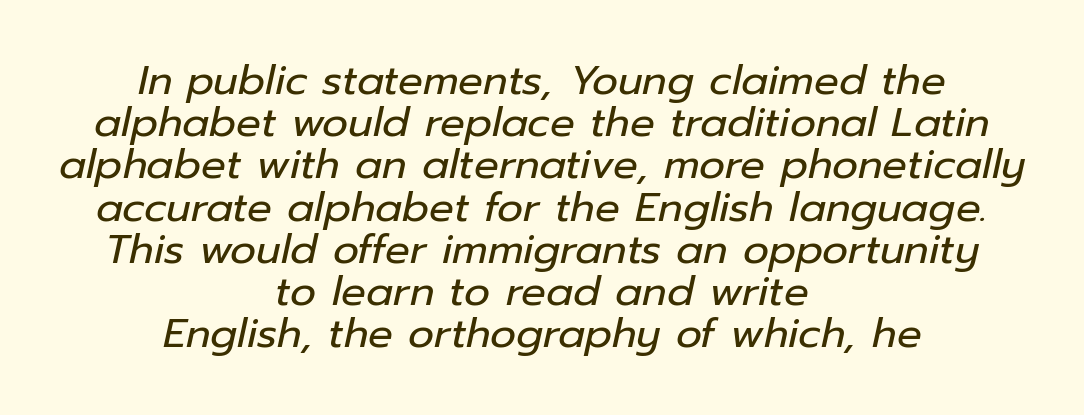
Q: Is the text bold? A: No.
Q: Is the text italic (slanted)? A: Yes, it leans right by about 12 degrees.
Q: Is the text underlined? A: No.
Q: How is the paragraph aligned? A: Centered.
Q: Is the spacing between letters normal or unusually wide? A: Normal.
Q: Is the spacing between lines tight, normal or loose? A: Tight.
Q: Width (condensed, normal, or wide)? A: Normal.
Q: Stroke contrast? A: Low.
Q: x-height? A: Medium.
Q: Monospaced? A: No.
